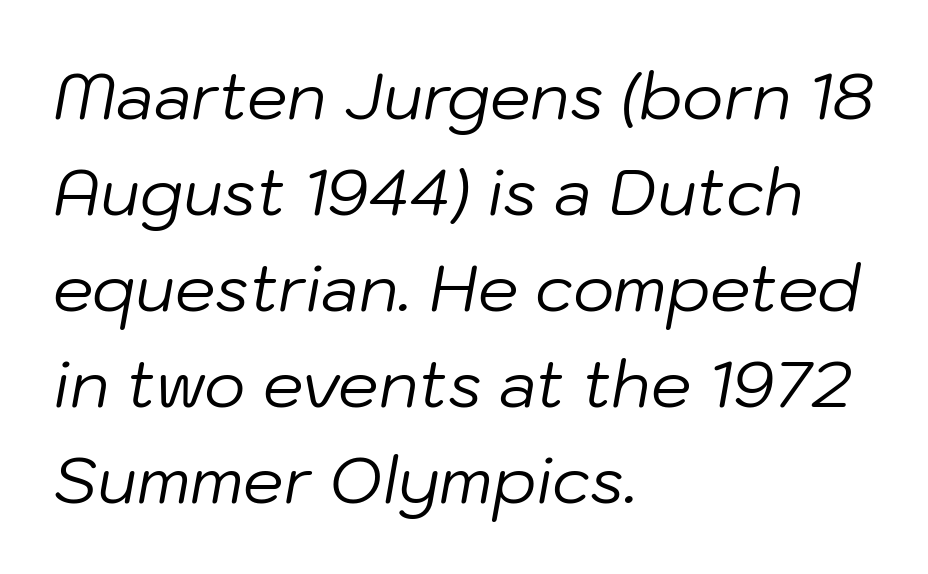
Decoration check: the copy has no underline. The font's italic variant was chosen for this text. The rendering anchors every line to the left-hand side. Is the type heavy? It reads as light-to-regular instead.
